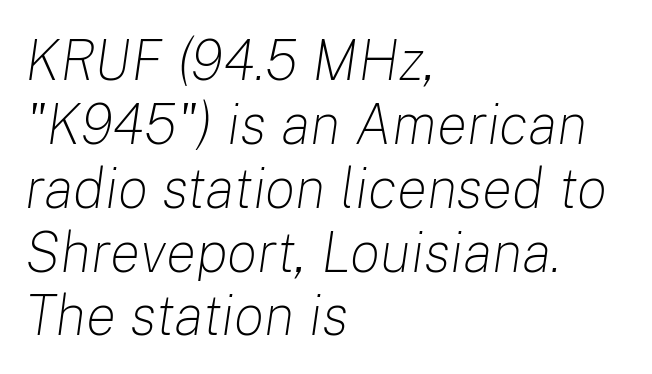
Standard letterfit; no display-style spreading of the glyphs. Spacing verdict: proportional, widths tailored to each character. Is the type heavy? It reads as light-to-regular instead. The lines are quadded left.
